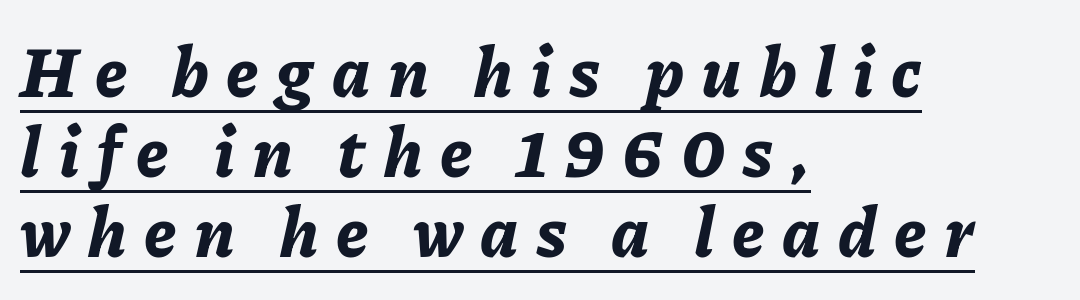
{"italic": "yes", "lean": "right", "slant_degrees": 11, "bold": "yes", "weight": "bold", "width": "normal", "stroke_contrast": "low", "x_height": "medium", "monospaced": "no", "underline": "yes", "align": "left", "line_spacing_ratio": 1.16, "letter_spacing": "wide", "letter_spacing_em": 0.25, "glyph_px": 69}
